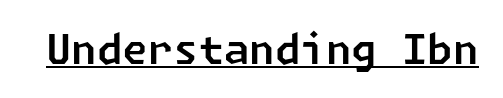
You can tell from the bare stems that sans-serif type was used. The letterforms sit shoulder to shoulder at normal distance. Emphasis is given by a line drawn under the lettering.
